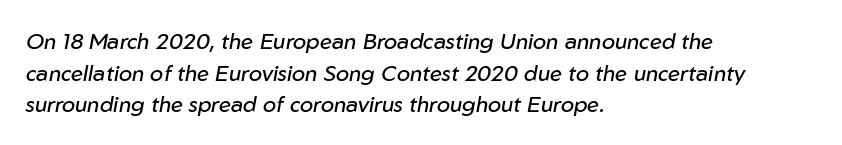
A classic flush-left, rag-right setting is used for this passage. Whoever set this chose a conventional vertical rhythm. Check under the words: just untouched page. This is oblique type, the kind used for emphasis or titles.
